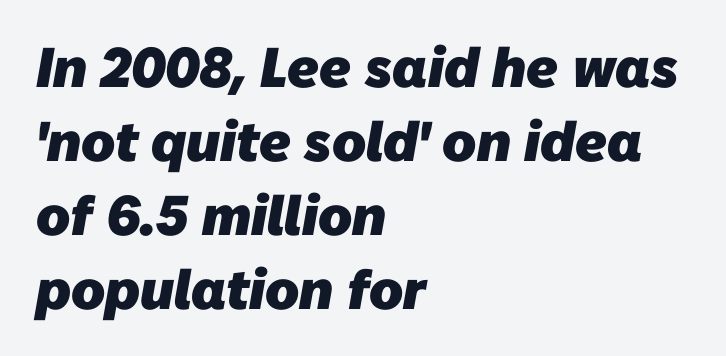
Unlike a traditional serif, this face leaves its strokes unadorned. You could not count columns in this text — the font is proportionally spaced. A normal amount of white space separates one row of letters from the next. The characters look thick and weighty, a clear bold.
